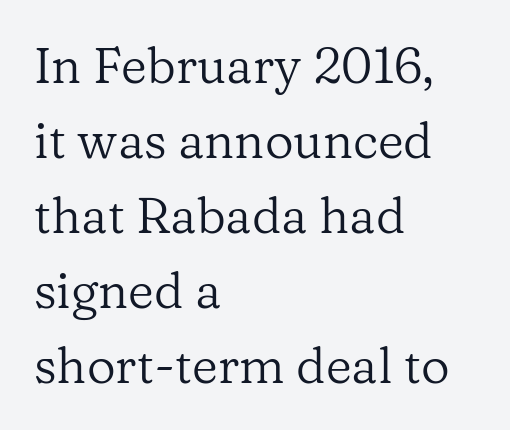
Q: Is the text bold? A: No.
Q: Is the text italic (slanted)? A: No, it is upright.
Q: Is the typeface a serif or a sans-serif typeface? A: Serif.
Q: Is the text underlined? A: No.
Q: How is the paragraph aligned? A: Left-aligned.
Q: Is the spacing between letters normal or unusually wide? A: Normal.
Q: Is the spacing between lines tight, normal or loose? A: Normal.
Q: Width (condensed, normal, or wide)? A: Normal.
Q: Stroke contrast? A: Low.
Q: x-height? A: Medium.
Q: Monospaced? A: No.
